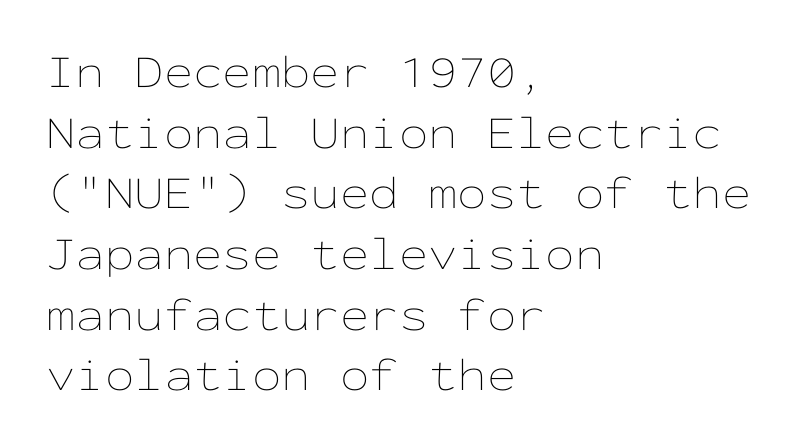
Each stroke keeps to a modest, everyday thickness or less. A student would call this left alignment; a typographer would say flush left, rag right. Is there much room between lines? A standard amount, neither cramped nor airy. Rule under the text: the space is simply empty. Every character sits straight up, as roman type does.
